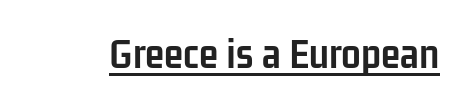
{"serif": "no", "italic": "no", "bold": "yes", "weight": "semibold", "width": "condensed", "stroke_contrast": "low", "x_height": "medium", "monospaced": "no", "underline": "yes", "letter_spacing": "normal", "letter_spacing_em": 0.0, "glyph_px": 44}
